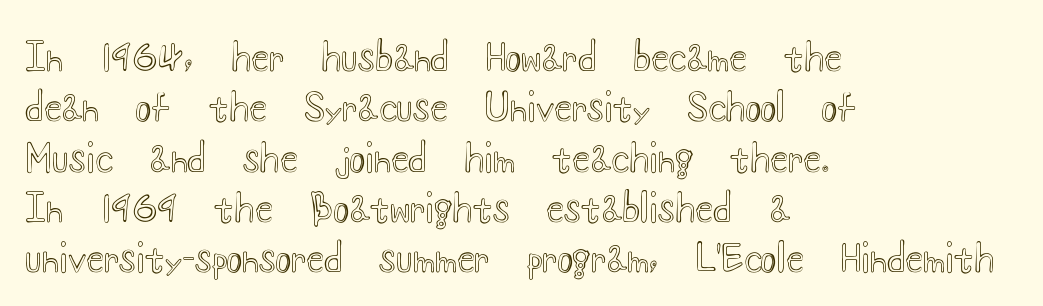
The image shows 37 px wide type, upright; set left-aligned, normal line spacing (1.36x), normal letter spacing, not underlined; a small x-height.
